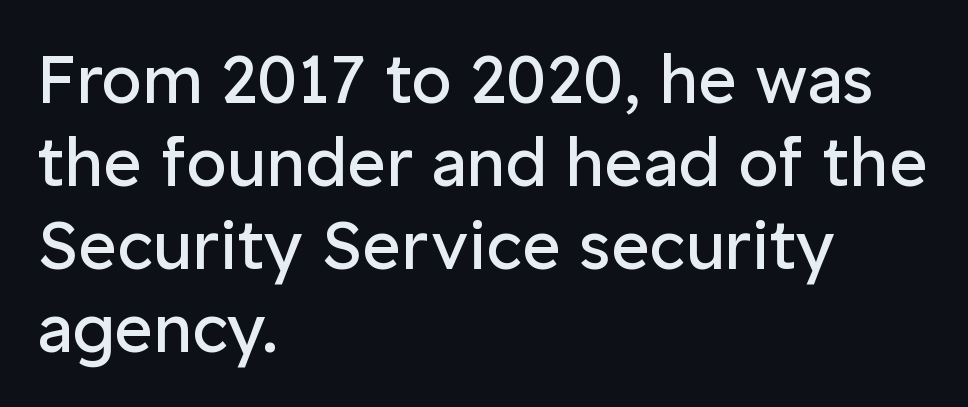
Q: Is the text bold? A: No.
Q: Is the text italic (slanted)? A: No, it is upright.
Q: Is the typeface a serif or a sans-serif typeface? A: Sans-serif.
Q: Is the text underlined? A: No.
Q: How is the paragraph aligned? A: Left-aligned.
Q: Is the spacing between letters normal or unusually wide? A: Normal.
Q: Is the spacing between lines tight, normal or loose? A: Normal.
Q: Width (condensed, normal, or wide)? A: Normal.
Q: Stroke contrast? A: Low.
Q: x-height? A: Medium.
Q: Monospaced? A: No.
